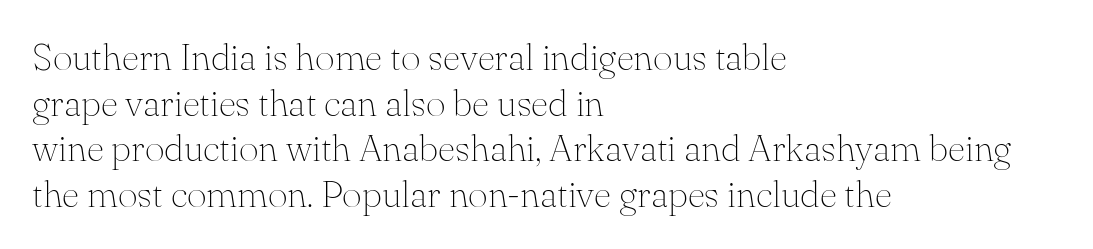
{"serif": "yes", "italic": "no", "bold": "no", "weight": "thin", "width": "normal", "stroke_contrast": "medium", "x_height": "small", "monospaced": "no", "underline": "no", "align": "left", "line_spacing_ratio": 1.2, "letter_spacing": "normal", "letter_spacing_em": 0.0, "glyph_px": 38}
